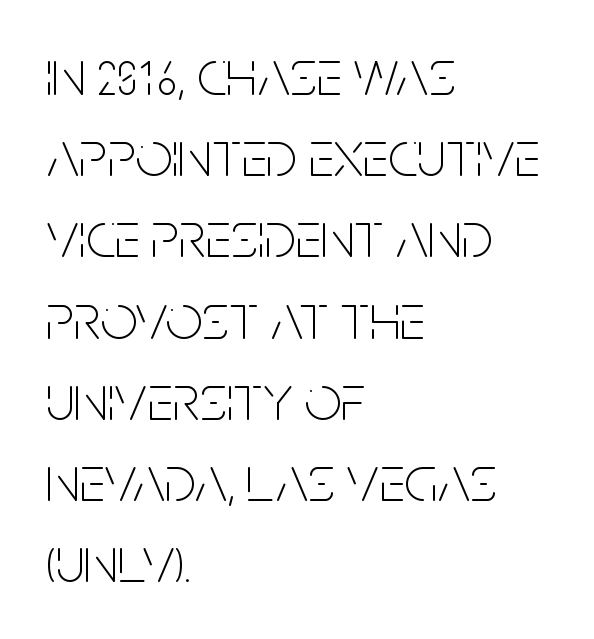
Q: Is the text bold? A: No.
Q: Is the text italic (slanted)? A: No, it is upright.
Q: Is the typeface a serif or a sans-serif typeface? A: Sans-serif.
Q: Is the text underlined? A: No.
Q: How is the paragraph aligned? A: Left-aligned.
Q: Is the spacing between letters normal or unusually wide? A: Normal.
Q: Is the spacing between lines tight, normal or loose? A: Normal.
Q: Width (condensed, normal, or wide)? A: Condensed.
Q: Stroke contrast? A: Low.
Q: x-height? A: Large.
Q: Monospaced? A: No.
